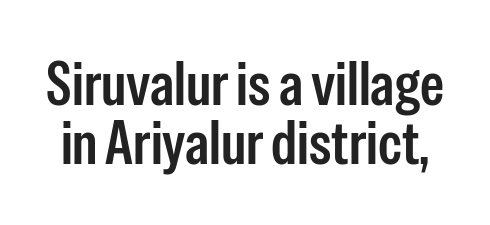
{"serif": "no", "italic": "no", "bold": "semi", "weight": "semibold", "width": "condensed", "stroke_contrast": "low", "x_height": "medium", "monospaced": "no", "underline": "no", "line_spacing": "tight", "line_spacing_ratio": 0.96, "letter_spacing": "normal", "letter_spacing_em": 0.0, "glyph_px": 61}
